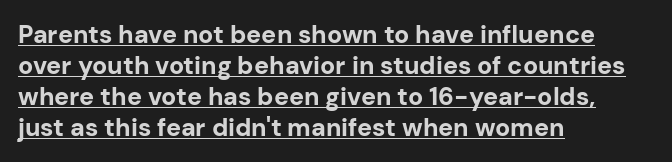
Weight: bold. Between one letter and the next there's only the usual sliver of space. Alignment: flush left. These characters rest on top of a visible drawn line. The specimen reads as upright at a glance.
